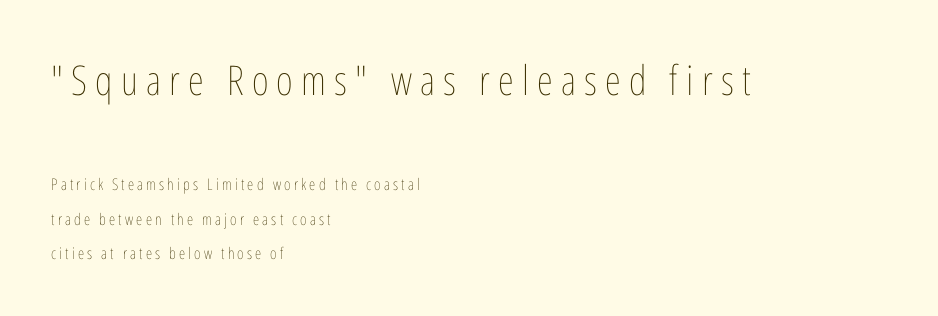
The image shows 41 px thin, condensed type, upright; set left-aligned, loose line spacing (2.16x), unusually wide letter spacing (+0.2 em), not underlined; the first (top) block is 2.56x larger; low stroke contrast and a medium x-height.
